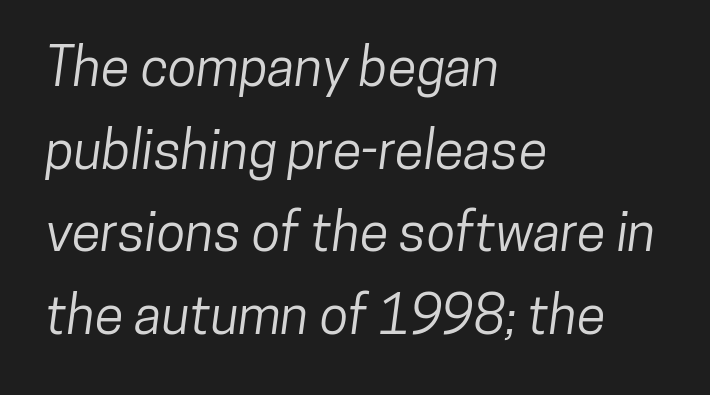
{"serif": "no", "width": "condensed", "stroke_contrast": "low", "x_height": "medium", "monospaced": "no", "underline": "no", "align": "left", "line_spacing": "normal", "line_spacing_ratio": 1.56, "letter_spacing": "normal", "letter_spacing_em": 0.0, "glyph_px": 53}
